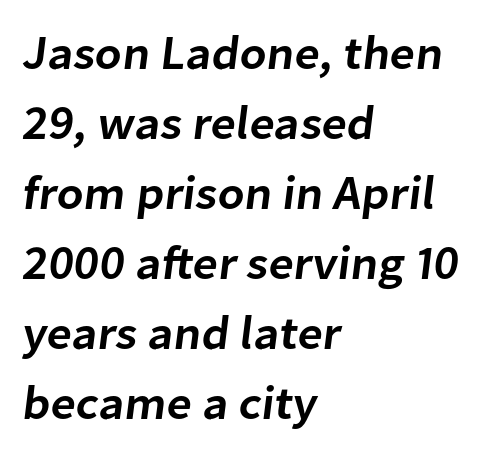
Q: Is the text bold? A: Semi-bold.
Q: Is the typeface a serif or a sans-serif typeface? A: Sans-serif.
Q: Is the text underlined? A: No.
Q: How is the paragraph aligned? A: Left-aligned.
Q: Is the spacing between letters normal or unusually wide? A: Normal.
Q: Is the spacing between lines tight, normal or loose? A: Normal.
Q: Width (condensed, normal, or wide)? A: Normal.
Q: Stroke contrast? A: Low.
Q: x-height? A: Medium.
Q: Monospaced? A: No.
